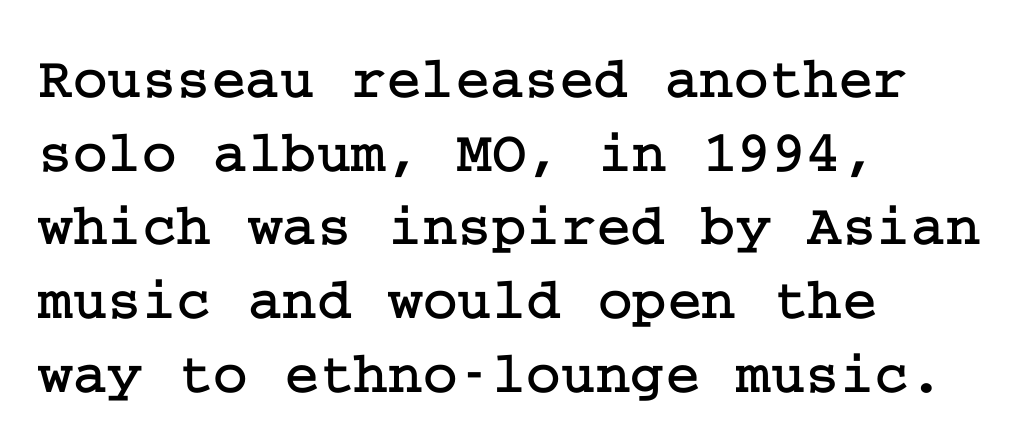
Interline gaps are of average width in this sample. The type sits square on the baseline with zero lean. Just letters on the line, the space beneath them empty. Leftover space on each line is placed entirely after the last word. This is serif lettering, the kind often seen in printed books.
